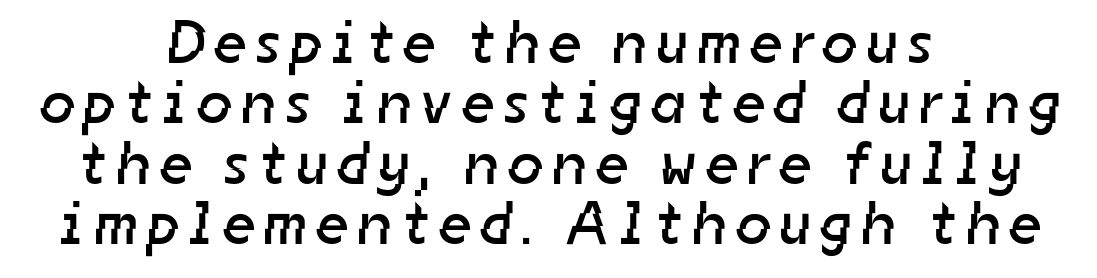
Q: Is the text bold? A: No.
Q: Is the typeface a serif or a sans-serif typeface? A: Sans-serif.
Q: Is the text underlined? A: No.
Q: How is the paragraph aligned? A: Centered.
Q: Is the spacing between lines tight, normal or loose? A: Tight.
Q: Width (condensed, normal, or wide)? A: Normal.
Q: Stroke contrast? A: Low.
Q: x-height? A: Medium.
Q: Monospaced? A: No.
